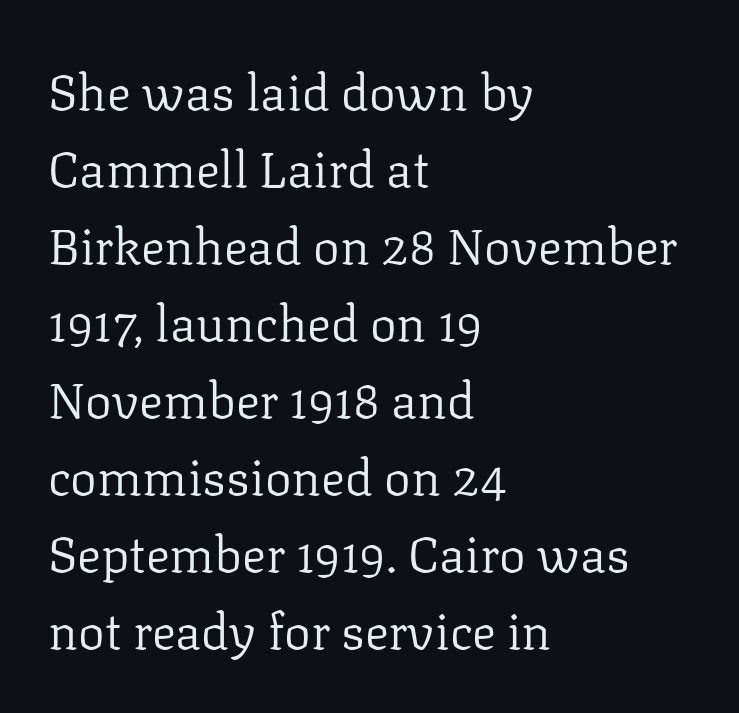
{"serif": "yes", "italic": "no", "bold": "no", "weight": "regular", "width": "normal", "stroke_contrast": "low", "x_height": "medium", "monospaced": "no", "underline": "no", "align": "left", "line_spacing": "normal", "line_spacing_ratio": 1.54, "letter_spacing": "normal", "letter_spacing_em": 0.0, "glyph_px": 50}
